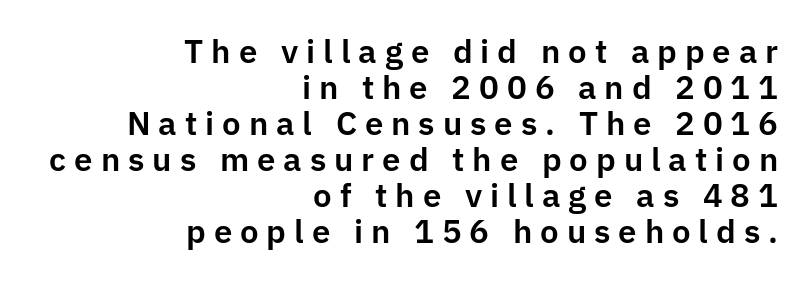
The foot of each line stays bare and open. Is this a fixed-width face? No — the glyphs have proportional, varying widths. The tracking jumps out immediately: characters are airy and widely separated. Tall strokes in this sample are plumb rather than angled. One glance says dense: line gaps are narrower than usual. The text was rendered using a sans face with plain stroke endings.
